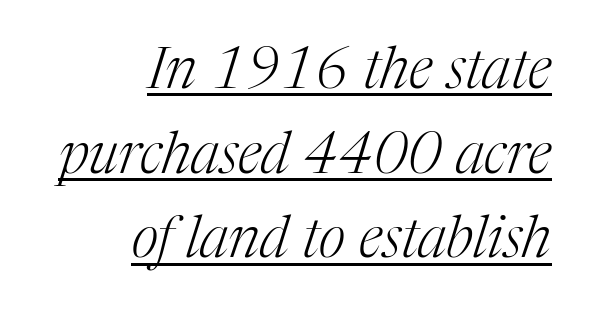
The image shows 58 px light serif type, italic (leaning right); set right-aligned, normal line spacing (1.46x), normal letter spacing, underlined; medium stroke contrast and a medium x-height.
